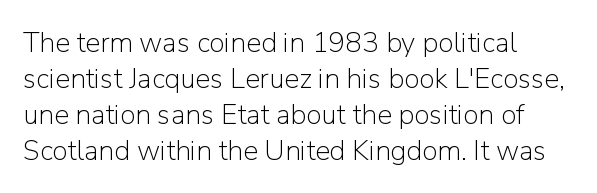
The image shows 28 px light sans-serif type, upright; set left-aligned, normal line spacing (1.28x), normal letter spacing, not underlined; low stroke contrast and a medium x-height.
